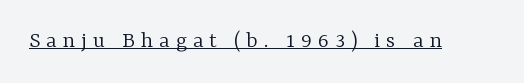
{"italic": "no", "bold": "no", "underline": "yes", "letter_spacing": "wide", "letter_spacing_em": 0.25, "glyph_px": 24}
